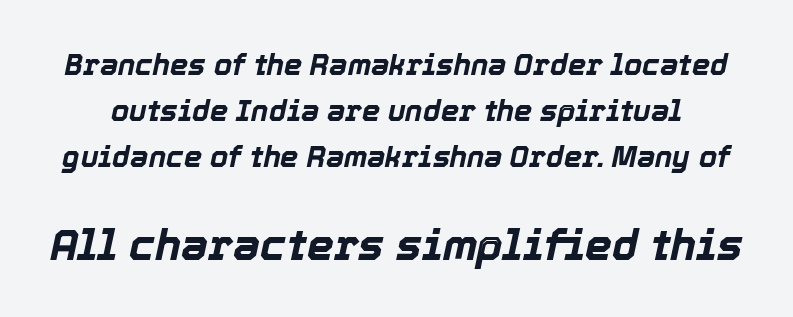
The image shows 43 px bold type, italic (leaning right); set normal line spacing (1.59x), normal letter spacing, not underlined; the second (bottom) block is 1.48x larger; a medium x-height.
